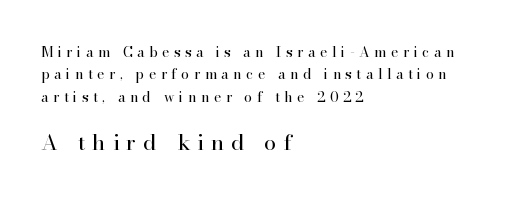
{"italic": "no", "bold": "no", "underline": "no", "align": "left", "line_spacing": "normal", "line_spacing_ratio": 1.59, "letter_spacing": "wide", "letter_spacing_em": 0.33, "larger_block": "second", "size_ratio": 1.57, "glyph_px": 22}
